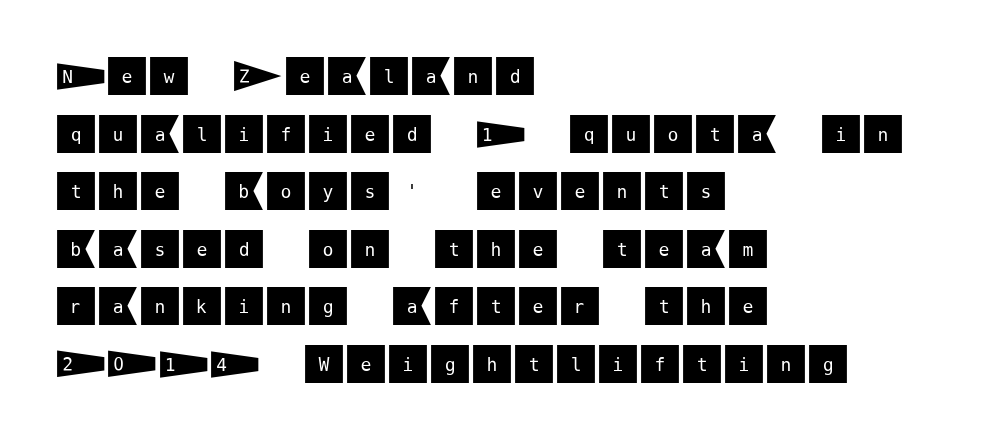
Q: Is the text italic (slanted)? A: No, it is upright.
Q: Is the typeface a serif or a sans-serif typeface? A: Sans-serif.
Q: Is the text underlined? A: No.
Q: How is the paragraph aligned? A: Left-aligned.
Q: Is the spacing between letters normal or unusually wide? A: Normal.
Q: Is the spacing between lines tight, normal or loose? A: Normal.
Q: Width (condensed, normal, or wide)? A: Normal.
Q: Stroke contrast? A: Medium.
Q: x-height? A: Large.
